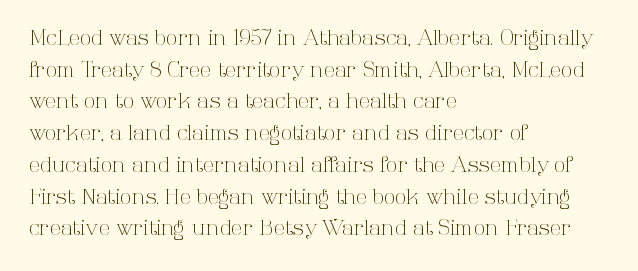
Q: Is the text bold? A: No.
Q: Is the text italic (slanted)? A: No, it is upright.
Q: Is the text underlined? A: No.
Q: How is the paragraph aligned? A: Left-aligned.
Q: Is the spacing between letters normal or unusually wide? A: Normal.
Q: Is the spacing between lines tight, normal or loose? A: Normal.
